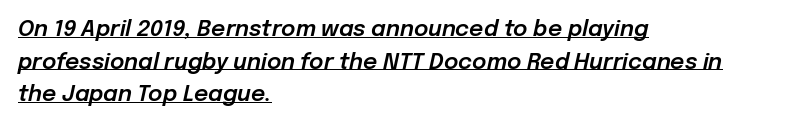
{"italic": "yes", "lean": "right", "slant_degrees": 12, "underline": "yes", "align": "left", "line_spacing": "normal", "line_spacing_ratio": 1.48, "letter_spacing": "normal", "letter_spacing_em": 0.0, "glyph_px": 22}
